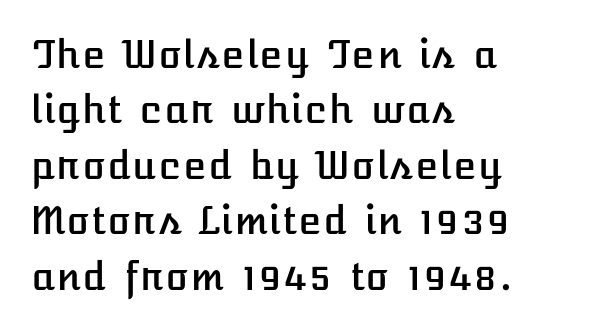
The image shows 38 px text type, upright; set left-aligned, normal line spacing (1.46x), normal letter spacing, not underlined; low stroke contrast and a medium x-height.
